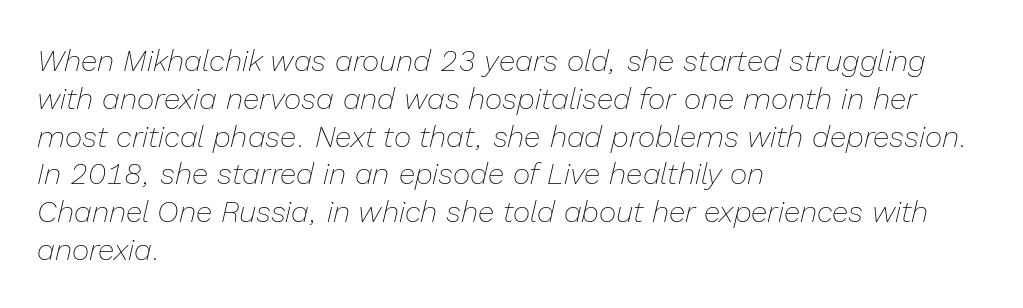
Q: Is the text bold? A: No.
Q: Is the text italic (slanted)? A: Yes, it leans right by about 13 degrees.
Q: Is the text underlined? A: No.
Q: How is the paragraph aligned? A: Left-aligned.
Q: Is the spacing between letters normal or unusually wide? A: Normal.
Q: Is the spacing between lines tight, normal or loose? A: Normal.
Q: Width (condensed, normal, or wide)? A: Normal.
Q: Stroke contrast? A: Low.
Q: x-height? A: Medium.
Q: Monospaced? A: No.
